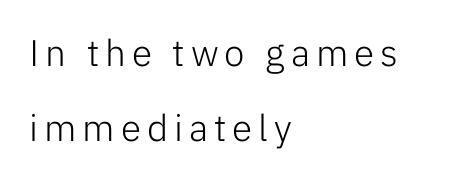
The image shows 37 px light sans-serif type, upright; set left-aligned, loose line spacing (2.03x), not underlined; low stroke contrast and a medium x-height.
